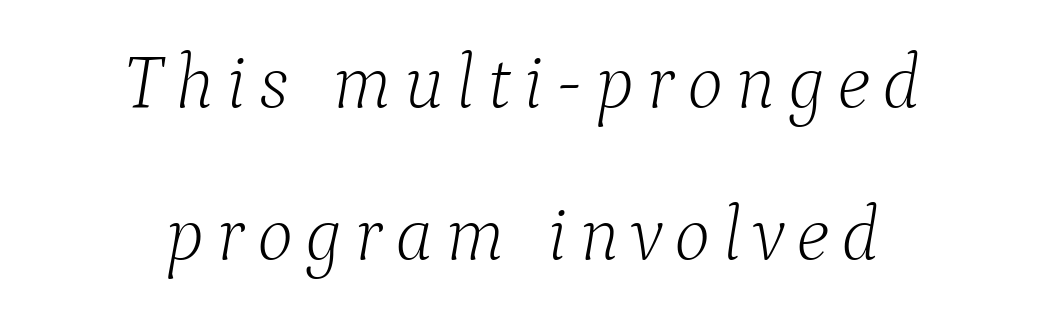
Q: Is the text bold? A: No.
Q: Is the text italic (slanted)? A: Yes, it leans right by about 9 degrees.
Q: Is the typeface a serif or a sans-serif typeface? A: Serif.
Q: Is the text underlined? A: No.
Q: How is the paragraph aligned? A: Centered.
Q: Is the spacing between lines tight, normal or loose? A: Loose.
Q: Width (condensed, normal, or wide)? A: Normal.
Q: Stroke contrast? A: Low.
Q: x-height? A: Medium.
Q: Monospaced? A: No.
